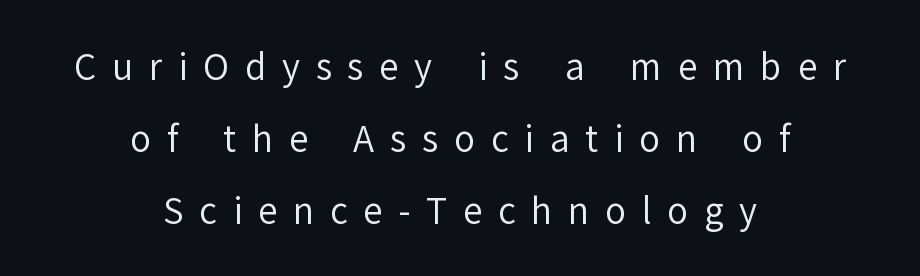
The image shows 35 px regular-weight sans-serif type, upright; set centered, loose line spacing (2.06x), unusually wide letter spacing (+0.45 em), not underlined; low stroke contrast and a medium x-height.
